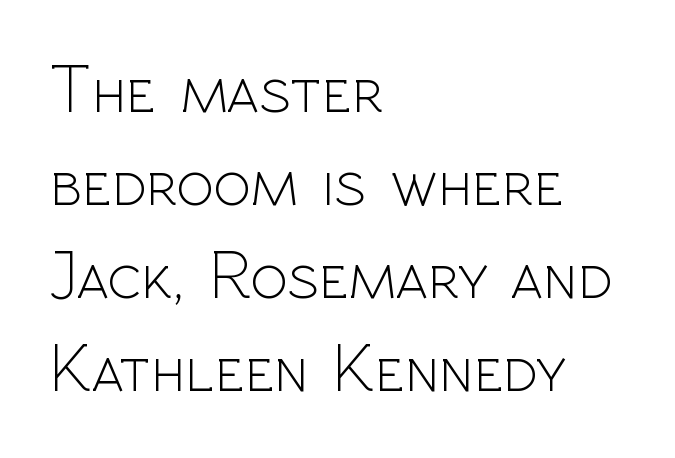
What kind of face is this? One without serifs — a sans. Unmarked baselines from the first word to the last. The characters are drawn with everyday or finer stroke widths. There is no visible air inserted between adjacent glyphs.
